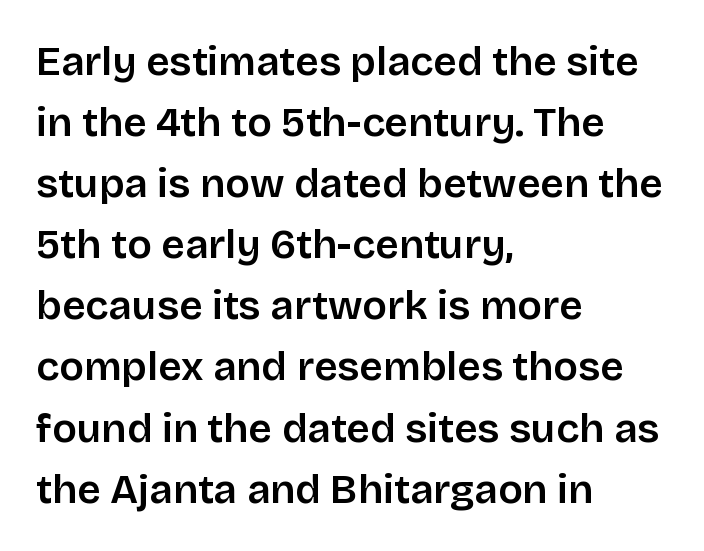
Q: Is the text italic (slanted)? A: No, it is upright.
Q: Is the typeface a serif or a sans-serif typeface? A: Sans-serif.
Q: Is the text underlined? A: No.
Q: How is the paragraph aligned? A: Left-aligned.
Q: Is the spacing between letters normal or unusually wide? A: Normal.
Q: Is the spacing between lines tight, normal or loose? A: Normal.
Q: Width (condensed, normal, or wide)? A: Normal.
Q: Stroke contrast? A: Low.
Q: x-height? A: Large.
Q: Monospaced? A: No.
